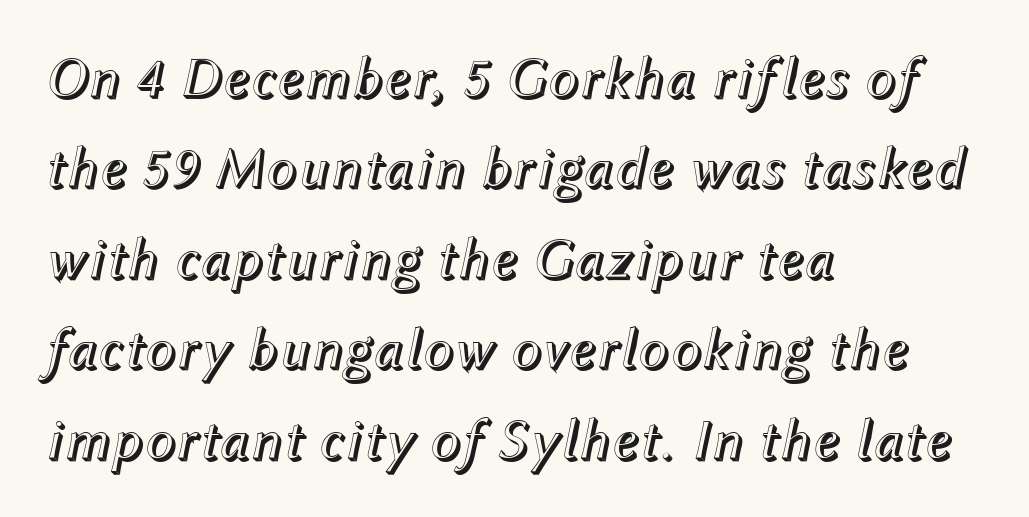
Q: Is the text italic (slanted)? A: Yes, it leans right by about 12 degrees.
Q: Is the text underlined? A: No.
Q: How is the paragraph aligned? A: Left-aligned.
Q: Is the spacing between letters normal or unusually wide? A: Normal.
Q: Is the spacing between lines tight, normal or loose? A: Normal.
Q: Width (condensed, normal, or wide)? A: Normal.
Q: x-height? A: Medium.
Q: Monospaced? A: No.
